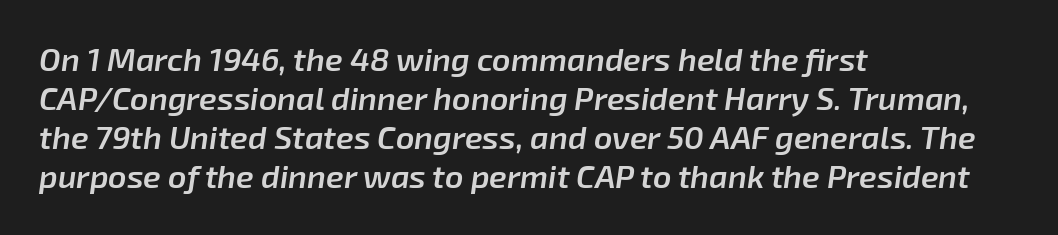
Q: Is the text bold? A: Semi-bold.
Q: Is the text italic (slanted)? A: Yes, it leans right by about 8 degrees.
Q: Is the text underlined? A: No.
Q: How is the paragraph aligned? A: Left-aligned.
Q: Is the spacing between letters normal or unusually wide? A: Normal.
Q: Width (condensed, normal, or wide)? A: Normal.
Q: Stroke contrast? A: Low.
Q: x-height? A: Medium.
Q: Monospaced? A: No.
